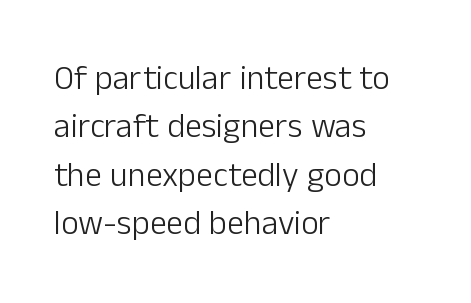
The letters advance in unequal steps, a hallmark of proportional type. Nope, no serifs anywhere on these letters. The letters sit at their default tracking, neither squeezed nor spread. Visually the block forms a straight wall on the left and a jagged coastline on the right. No italicization has been applied; the sample stays upright.
